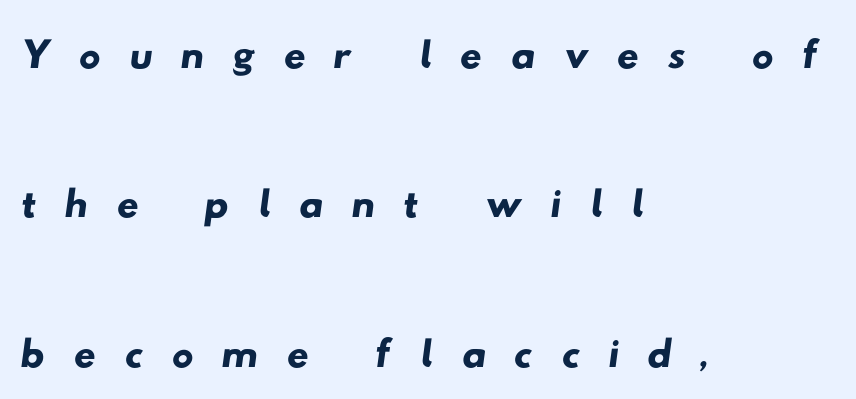
Q: Is the typeface a serif or a sans-serif typeface? A: Sans-serif.
Q: Is the text underlined? A: No.
Q: How is the paragraph aligned? A: Left-aligned.
Q: Is the spacing between letters normal or unusually wide? A: Unusually wide.
Q: Is the spacing between lines tight, normal or loose? A: Loose.
Q: Width (condensed, normal, or wide)? A: Wide.
Q: Stroke contrast? A: Low.
Q: x-height? A: Small.
Q: Monospaced? A: No.
